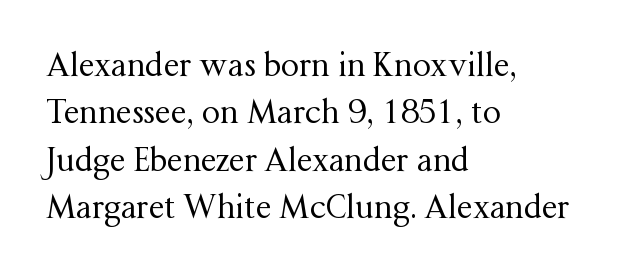
Q: Is the text bold? A: No.
Q: Is the text italic (slanted)? A: No, it is upright.
Q: Is the typeface a serif or a sans-serif typeface? A: Serif.
Q: Is the text underlined? A: No.
Q: How is the paragraph aligned? A: Left-aligned.
Q: Is the spacing between letters normal or unusually wide? A: Normal.
Q: Is the spacing between lines tight, normal or loose? A: Normal.
Q: Width (condensed, normal, or wide)? A: Normal.
Q: Stroke contrast? A: Medium.
Q: x-height? A: Medium.
Q: Monospaced? A: No.
